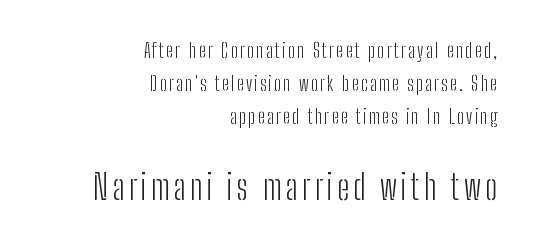
{"serif": "no", "italic": "no", "bold": "no", "weight": "light", "width": "condensed", "stroke_contrast": "low", "x_height": "medium", "monospaced": "no", "underline": "no", "align": "right", "line_spacing": "normal", "line_spacing_ratio": 1.65, "larger_block": "second", "size_ratio": 1.75, "glyph_px": 35}
